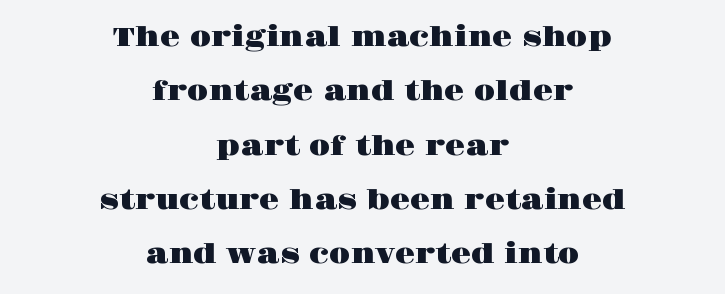
{"italic": "no", "underline": "no", "align": "center", "line_spacing": "loose", "line_spacing_ratio": 2.09, "letter_spacing": "normal", "letter_spacing_em": 0.0, "glyph_px": 26}
